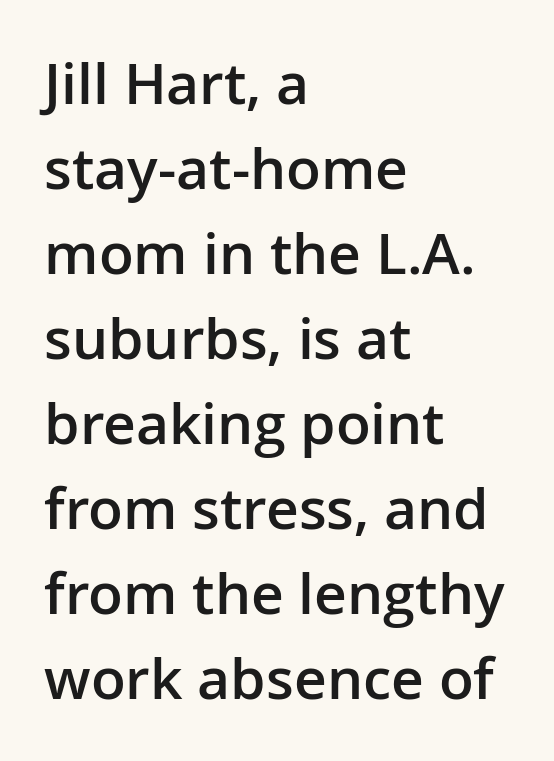
The image shows 57 px semibold sans-serif type, upright; set left-aligned, normal line spacing (1.49x), normal letter spacing, not underlined; low stroke contrast and a medium x-height.
